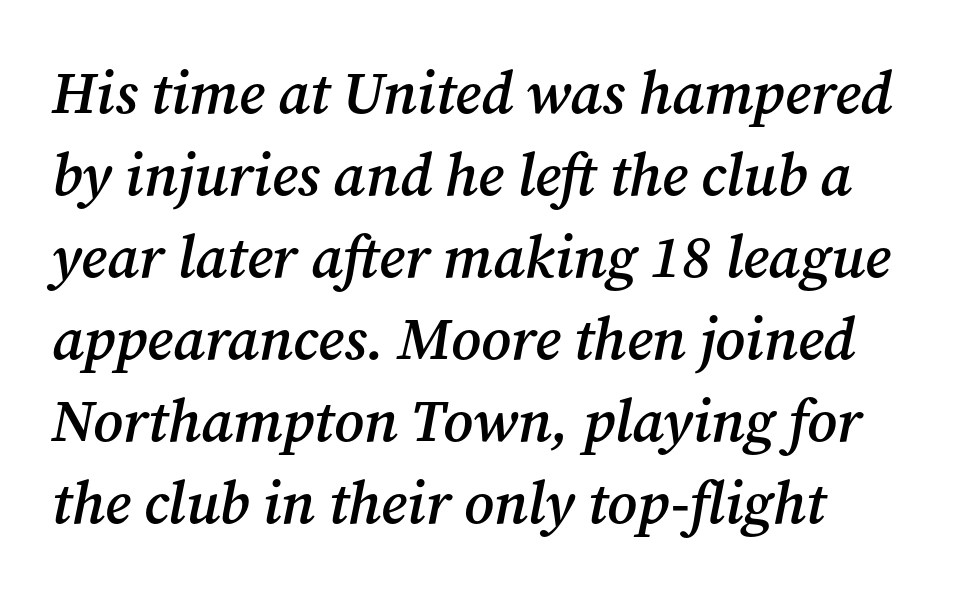
{"serif": "yes", "italic": "yes", "lean": "right", "slant_degrees": 12, "bold": "semi", "weight": "semibold", "width": "normal", "stroke_contrast": "medium", "x_height": "medium", "monospaced": "no", "underline": "no", "align": "left", "line_spacing": "normal", "line_spacing_ratio": 1.39, "letter_spacing": "normal", "letter_spacing_em": 0.0, "glyph_px": 59}
